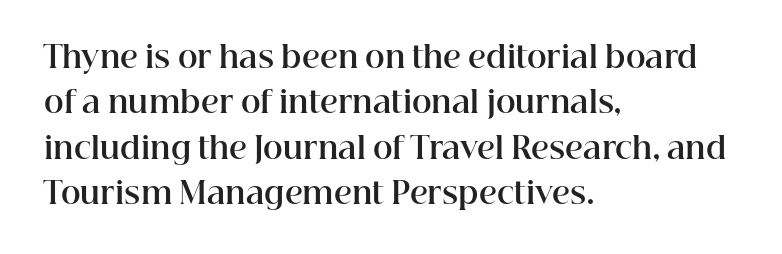
The image shows 30 px bold serif type, upright; set left-aligned, normal line spacing (1.51x), normal letter spacing, not underlined; high stroke contrast and a medium x-height.
